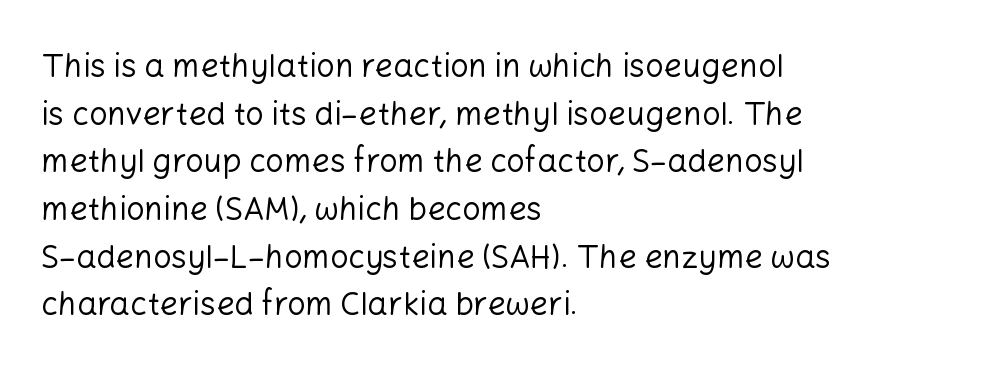
Font category for this specimen: sans-serif. Compared with a centered layout, this one pins lines to the left instead. On a weight scale, this lands at 450 or below. Descenders hang freely into open space.
